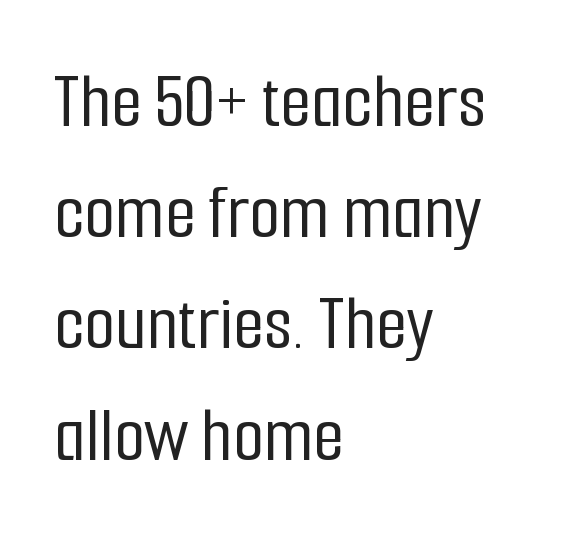
The gap between lines stays unmarked. Observe the absence of serifs on each vertical stroke in this sample. Inter-character spacing is left at the font's built-in metrics. Character widths vary here, with narrow letters taking less room than wide ones. A roman cut, with each character standing at attention. Layout note: lines flush left.
